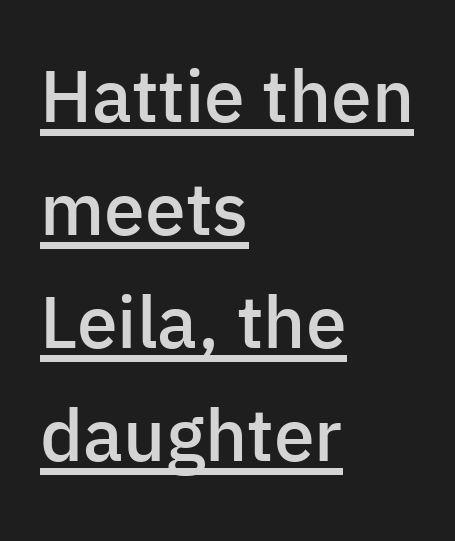
{"serif": "no", "italic": "no", "bold": "semi", "weight": "semibold", "width": "normal", "stroke_contrast": "low", "x_height": "medium", "monospaced": "no", "underline": "yes", "align": "left", "line_spacing": "normal", "line_spacing_ratio": 1.55, "letter_spacing": "normal", "letter_spacing_em": 0.0, "glyph_px": 73}
